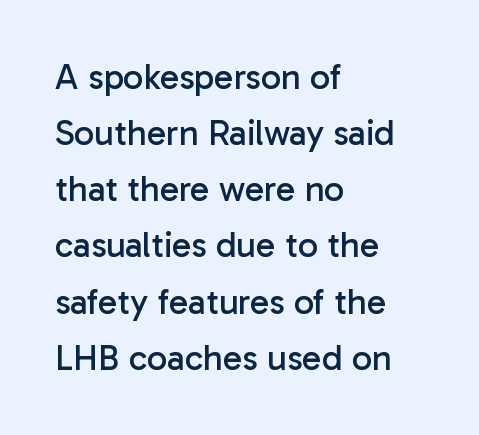
The image shows 36 px regular-weight sans-serif type, upright; set left-aligned, normal line spacing (1.56x), normal letter spacing, not underlined; low stroke contrast and a medium x-height.
